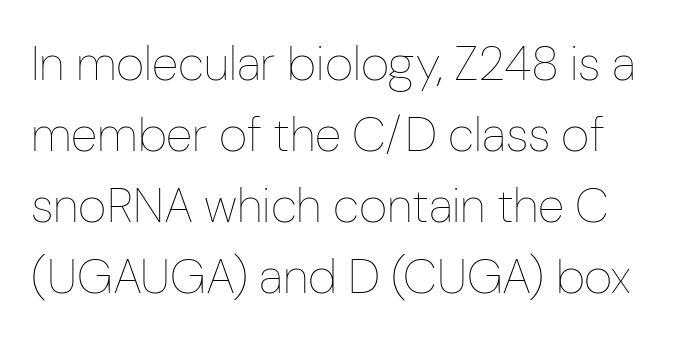
Has an underline been added? It has not. Vertical stems look standard width or narrower in stroke. The gaps between neighbouring characters are ordinary and unremarkable. Do the letters lean? They stand straight. The rows are spaced the way most documents space them. The letters advance in unequal steps, a hallmark of proportional type.
